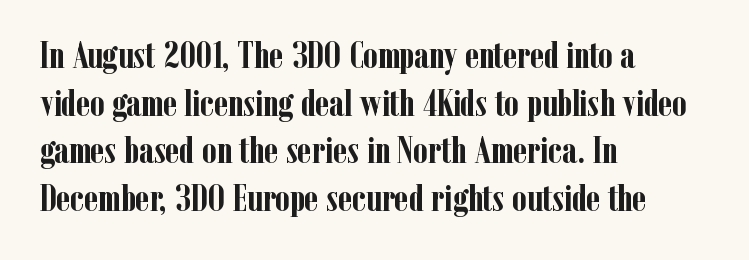
The image shows 37 px semibold, condensed serif type, upright; set left-aligned, normal line spacing (1.29x), normal letter spacing, not underlined; low stroke contrast and a medium x-height.
